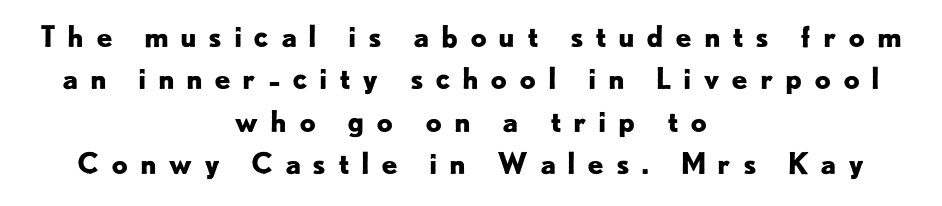
The image shows 29 px bold sans-serif type, upright; set centered, normal line spacing (1.46x), unusually wide letter spacing (+0.39 em), not underlined; low stroke contrast and a small x-height.
